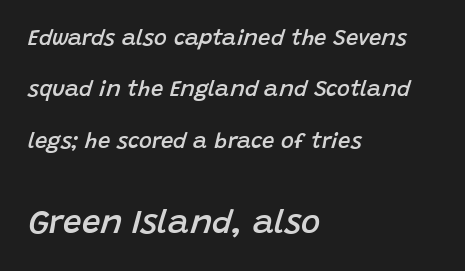
Q: Is the text bold? A: Semi-bold.
Q: Is the text italic (slanted)? A: Yes, it leans right by about 15 degrees.
Q: Is the text underlined? A: No.
Q: How is the paragraph aligned? A: Left-aligned.
Q: Is the spacing between letters normal or unusually wide? A: Normal.
Q: Is the spacing between lines tight, normal or loose? A: Loose.
Q: Which block of text is set in a larger size, the first (top) or the second (bottom)? A: The second (bottom) one.
Q: Width (condensed, normal, or wide)? A: Normal.
Q: Stroke contrast? A: Low.
Q: x-height? A: Large.
Q: Monospaced? A: No.
